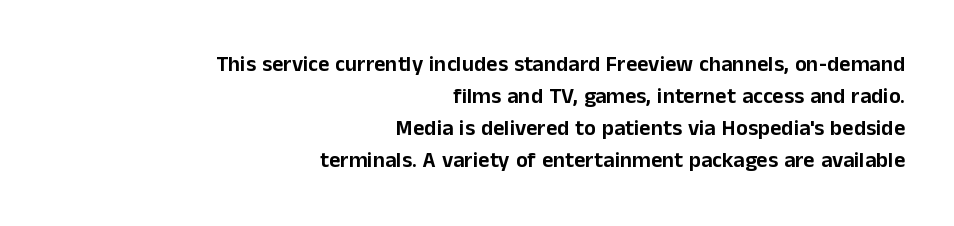
The image shows 22 px text type, upright; set right-aligned, normal line spacing (1.45x), normal letter spacing, not underlined.
